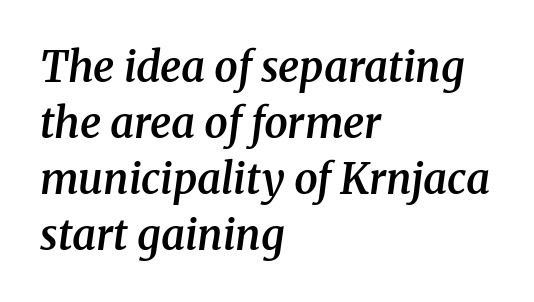
Q: Is the text bold? A: Semi-bold.
Q: Is the text italic (slanted)? A: Yes, it leans right by about 8 degrees.
Q: Is the typeface a serif or a sans-serif typeface? A: Serif.
Q: Is the text underlined? A: No.
Q: How is the paragraph aligned? A: Left-aligned.
Q: Is the spacing between letters normal or unusually wide? A: Normal.
Q: Is the spacing between lines tight, normal or loose? A: Normal.
Q: Width (condensed, normal, or wide)? A: Normal.
Q: Stroke contrast? A: Medium.
Q: x-height? A: Medium.
Q: Monospaced? A: No.
